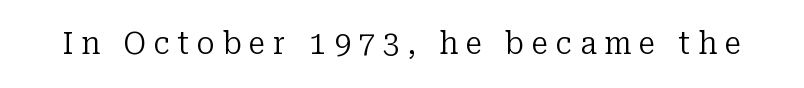
The image shows 30 px regular-weight serif type, upright; set unusually wide letter spacing (+0.26 em), not underlined; low stroke contrast and a medium x-height.
